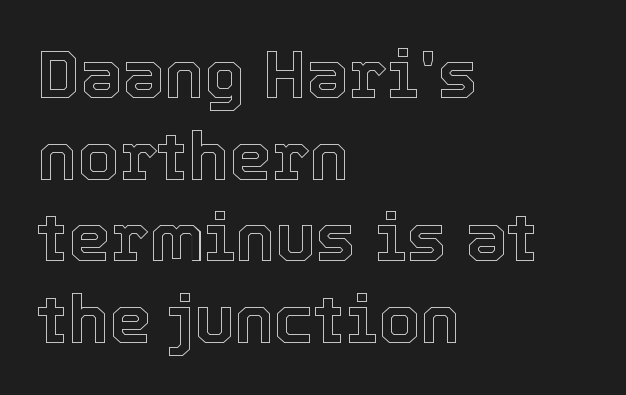
Spacing verdict: proportional, widths tailored to each character. Tracking value appears to be zero — textbook default spacing. Unmarked baselines from the first word to the last. The lines are quadded left.
